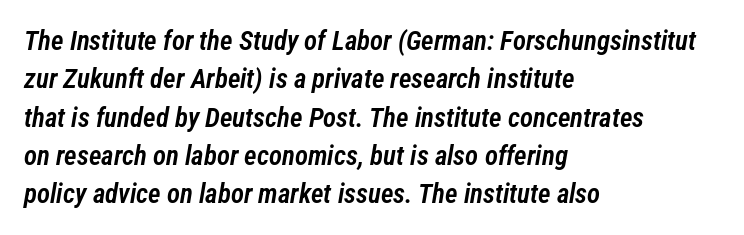
Line beginnings align vertically; line endings do not. The face used here is rendered with its standard letterfit. The leading is moderate, giving the passage an even texture. Clear beneath every line of the passage. Emphasis-style slanted type is in use.
